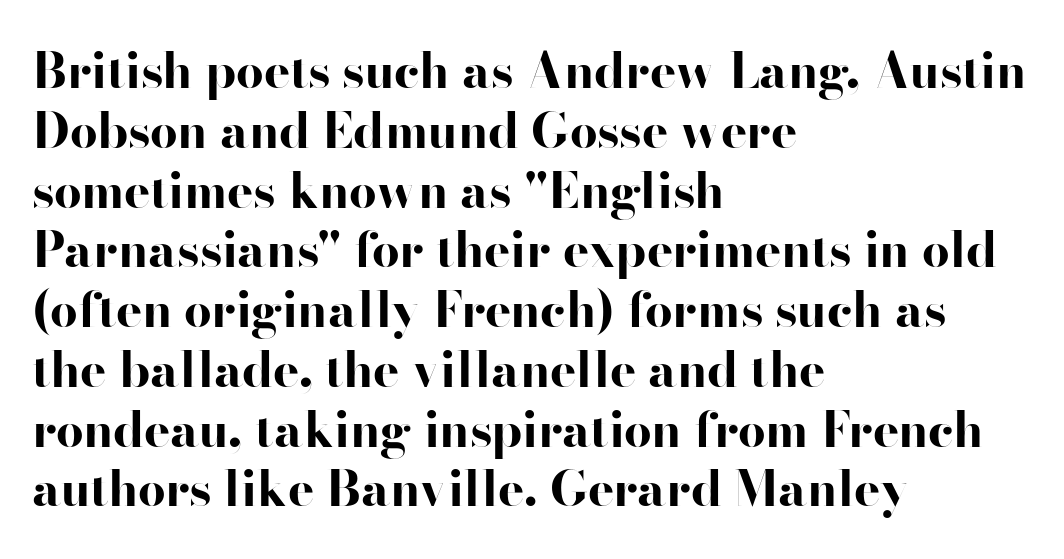
{"serif": "no", "italic": "no", "bold": "yes", "weight": "bold", "width": "wide", "stroke_contrast": "high", "x_height": "small", "monospaced": "no", "underline": "no", "align": "left", "line_spacing_ratio": 1.22, "letter_spacing": "normal", "letter_spacing_em": 0.0, "glyph_px": 49}
